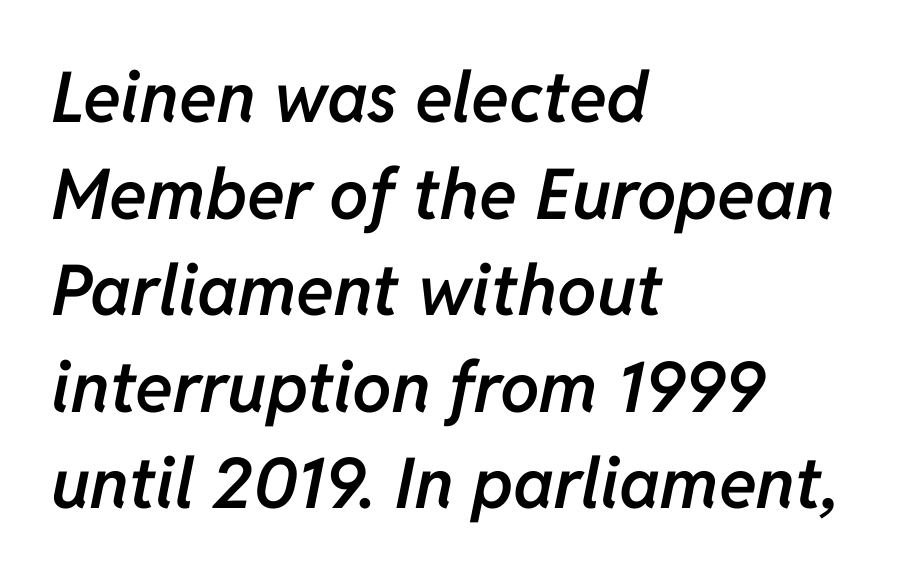
The image shows 70 px semibold type, italic (leaning right); set left-aligned, normal line spacing (1.38x), normal letter spacing, not underlined; low stroke contrast and a medium x-height.
